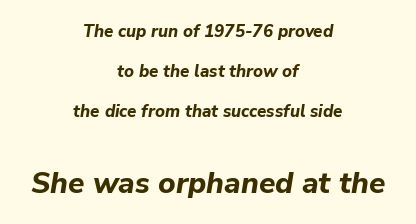
Q: Is the text bold? A: Yes.
Q: Is the text italic (slanted)? A: Yes, it leans right by about 9 degrees.
Q: Is the text underlined? A: No.
Q: How is the paragraph aligned? A: Centered.
Q: Is the spacing between letters normal or unusually wide? A: Normal.
Q: Is the spacing between lines tight, normal or loose? A: Loose.
Q: Which block of text is set in a larger size, the first (top) or the second (bottom)? A: The second (bottom) one.
Q: Width (condensed, normal, or wide)? A: Normal.
Q: Stroke contrast? A: Low.
Q: x-height? A: Medium.
Q: Monospaced? A: No.
